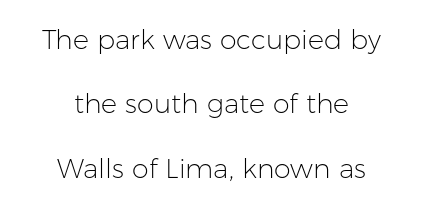
Plain, unruled lines of type. These lines stack symmetrically, like a column narrowing and widening about its center. These lines keep a tight, regular rhythm from letter to letter. Ink coverage per letter is moderate at most.
